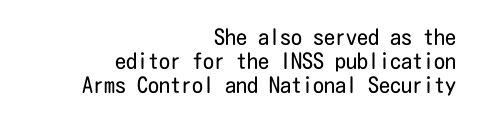
The image shows 22 px text type, upright; set right-aligned, tight line spacing (1.1x), normal letter spacing, not underlined.
